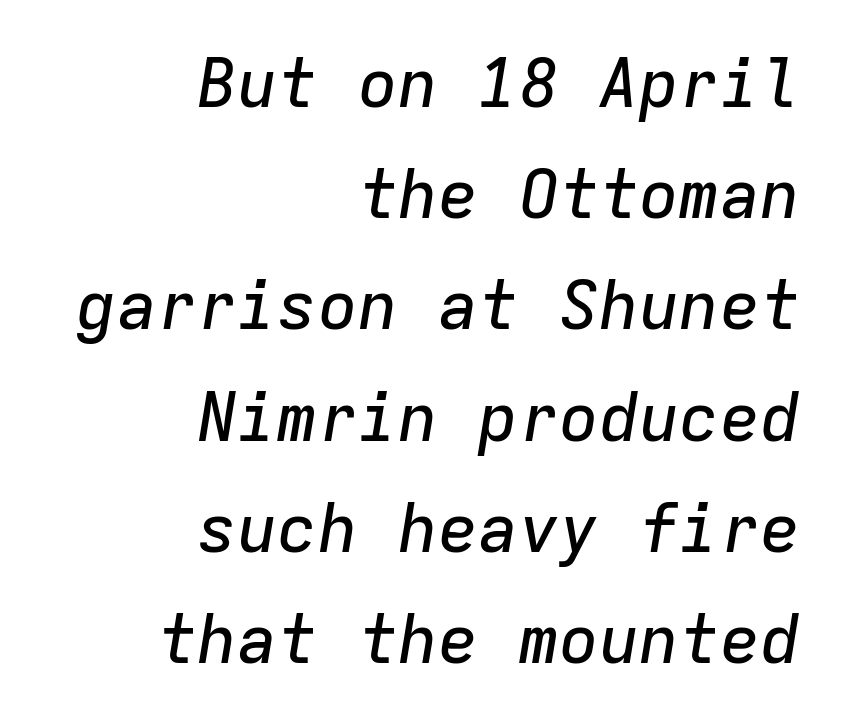
Quick note: interline space is typical. Just letters on the line, the space beneath them empty. Designer's note — italics engaged. You could call the tracking neutral — neither tight nor loose. The face used here is monospaced, like something from a code editor. Line endings align vertically; line beginnings do not.
